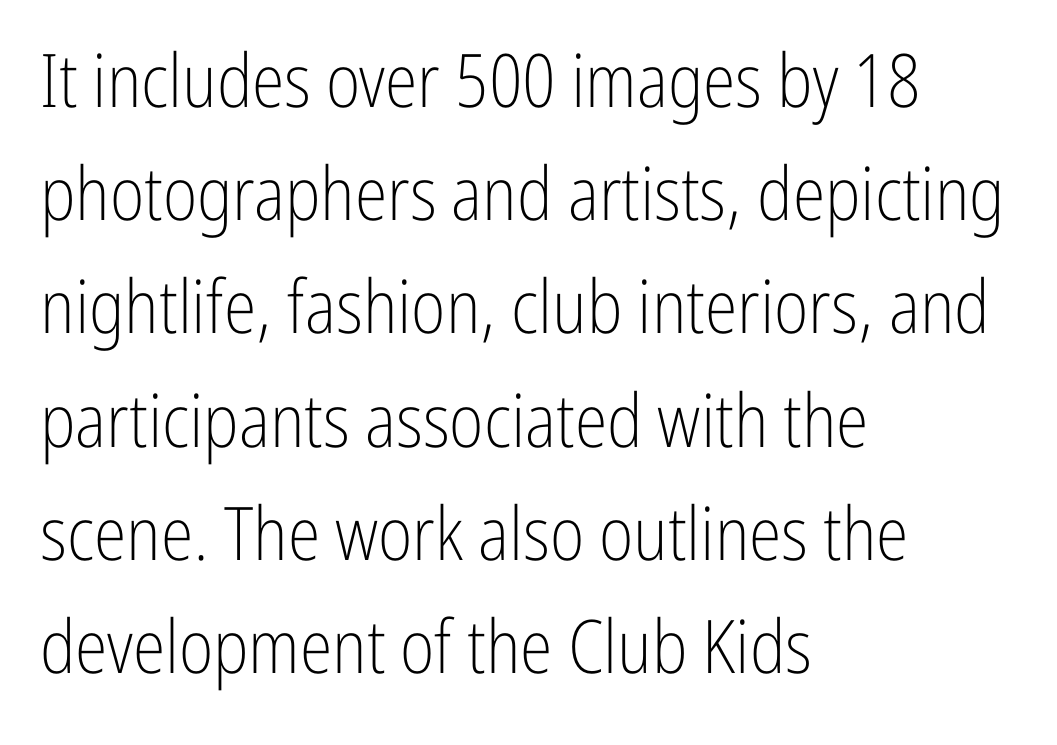
Observe the ordinary spacing: letters are neighbours, not strangers. The strip under each line holds only bare page. Think standard paragraph weight, or any step lighter than that. Posture: vertical. The designer went with a sans here, leaving each stem footless. The paragraph shown leans on its left margin.
